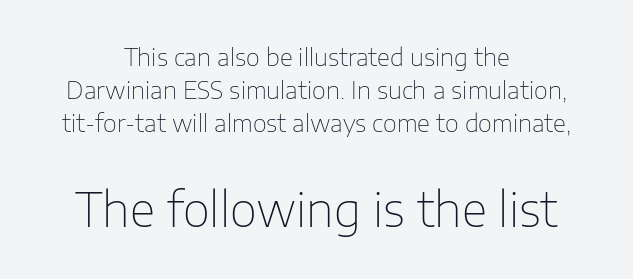
Q: Is the text bold? A: No.
Q: Is the text italic (slanted)? A: No, it is upright.
Q: Is the typeface a serif or a sans-serif typeface? A: Sans-serif.
Q: Is the text underlined? A: No.
Q: How is the paragraph aligned? A: Centered.
Q: Is the spacing between letters normal or unusually wide? A: Normal.
Q: Is the spacing between lines tight, normal or loose? A: Normal.
Q: Which block of text is set in a larger size, the first (top) or the second (bottom)? A: The second (bottom) one.
Q: Width (condensed, normal, or wide)? A: Normal.
Q: Stroke contrast? A: Low.
Q: x-height? A: Medium.
Q: Monospaced? A: No.
